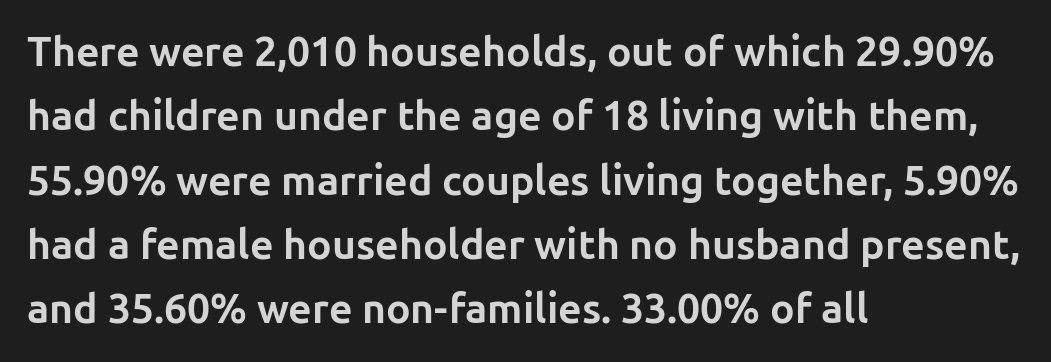
A typesetter would call this leading conventional body-copy spacing. This rendering leaves character spacing at its baseline value. Descenders hang freely into open space. The lines in this sample share a left origin and differ only in where they stop. These lines are composed in type without serifs.
